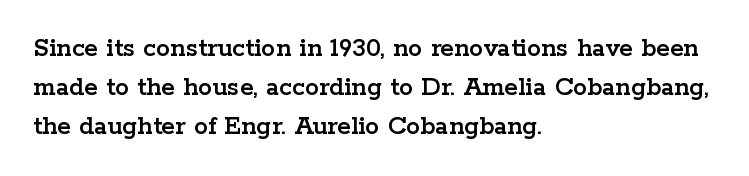
Q: Is the text italic (slanted)? A: No, it is upright.
Q: Is the typeface a serif or a sans-serif typeface? A: Serif.
Q: Is the text underlined? A: No.
Q: How is the paragraph aligned? A: Left-aligned.
Q: Is the spacing between letters normal or unusually wide? A: Normal.
Q: Is the spacing between lines tight, normal or loose? A: Normal.
Q: Width (condensed, normal, or wide)? A: Wide.
Q: Stroke contrast? A: Low.
Q: x-height? A: Medium.
Q: Monospaced? A: No.
